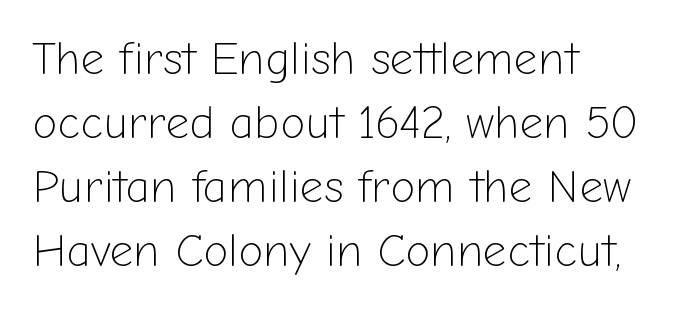
Typeset ragged right — the left edge is the straight one. Is this a fixed-width face? No — the glyphs have proportional, varying widths. Just letters on the line, the space beneath them empty. One glance says typical: line gaps are just what's usual. The rendering shows plain stroke endings on the letterforms — a sans-serif design.
